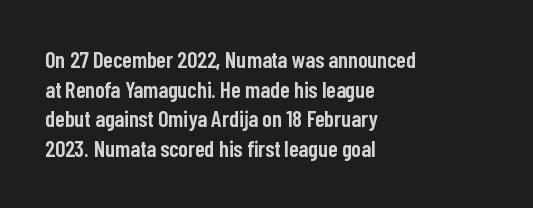
The image shows 23 px text type, upright; set left-aligned, normal line spacing (1.29x), normal letter spacing, not underlined.
